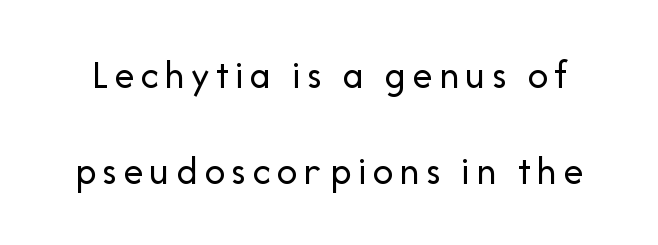
Q: Is the text bold? A: No.
Q: Is the text italic (slanted)? A: No, it is upright.
Q: Is the typeface a serif or a sans-serif typeface? A: Sans-serif.
Q: Is the text underlined? A: No.
Q: Is the spacing between lines tight, normal or loose? A: Loose.
Q: Width (condensed, normal, or wide)? A: Normal.
Q: Stroke contrast? A: Low.
Q: x-height? A: Medium.
Q: Monospaced? A: No.
